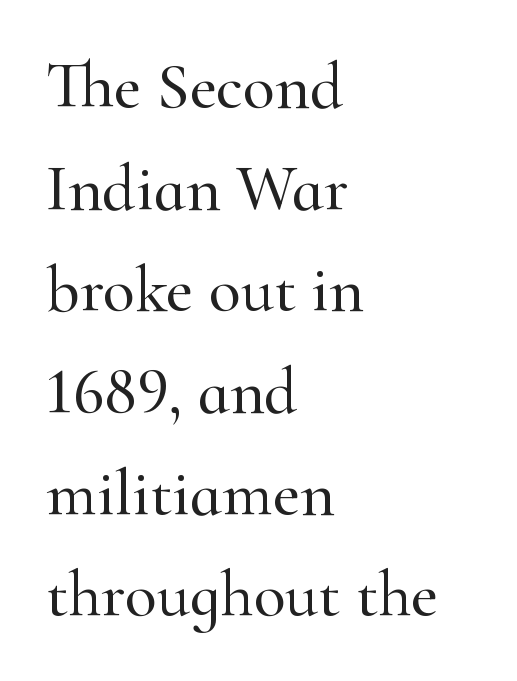
This sample uses plain, unmodified letter spacing. Does the lettering tilt? It doesn't — this is upright. Which margin do the lines hug? The left one — the right edge is uneven. Successive baselines arrive at the customary interval.
